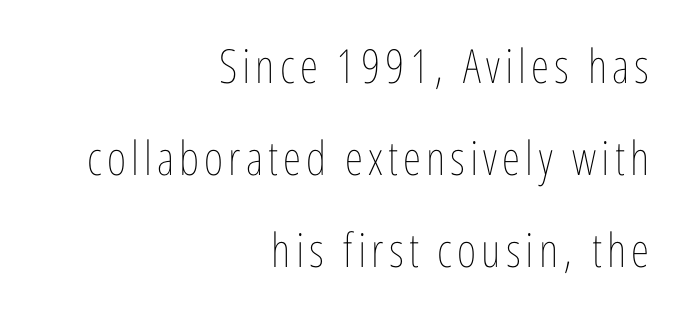
These lines are set flush right with a ragged left edge. Lines of text with bare space underneath. Think standard paragraph weight, or any step lighter than that. The type sits square on the baseline with zero lean. Here the designer chose a conventional face with non-uniform glyph widths. Whoever set this chose breathing room over compactness in the vertical rhythm.
